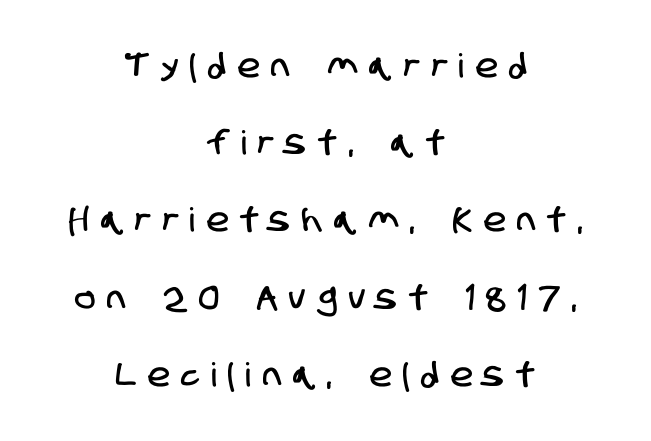
The image shows 33 px condensed sans-serif type; set centered, loose line spacing (2.34x), unusually wide letter spacing (+0.37 em), not underlined; low stroke contrast and a large x-height.
